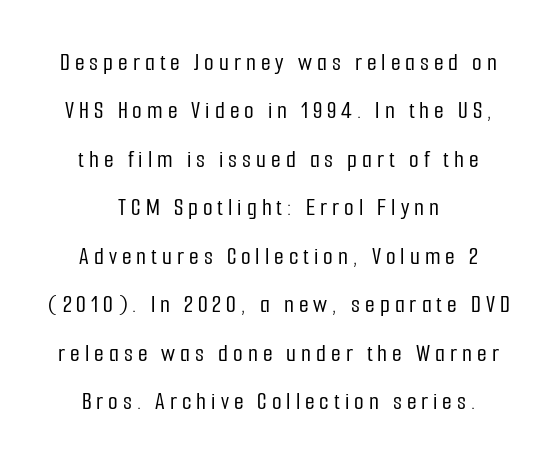
Italic? Not at all — the glyphs are vertical. Whoever set this chose breathing room over compactness in the vertical rhythm. Decoration check: the copy has no underline. The setting favours the middle, as headings and verse often do. Caption: expanded tracking, letters set apart.
